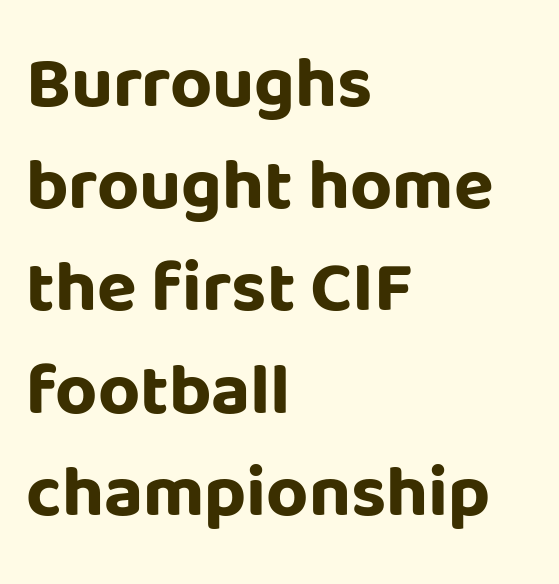
Q: Is the text bold? A: Yes.
Q: Is the text italic (slanted)? A: No, it is upright.
Q: Is the typeface a serif or a sans-serif typeface? A: Sans-serif.
Q: Is the text underlined? A: No.
Q: How is the paragraph aligned? A: Left-aligned.
Q: Is the spacing between letters normal or unusually wide? A: Normal.
Q: Is the spacing between lines tight, normal or loose? A: Normal.
Q: Width (condensed, normal, or wide)? A: Normal.
Q: Stroke contrast? A: Low.
Q: x-height? A: Large.
Q: Monospaced? A: No.
